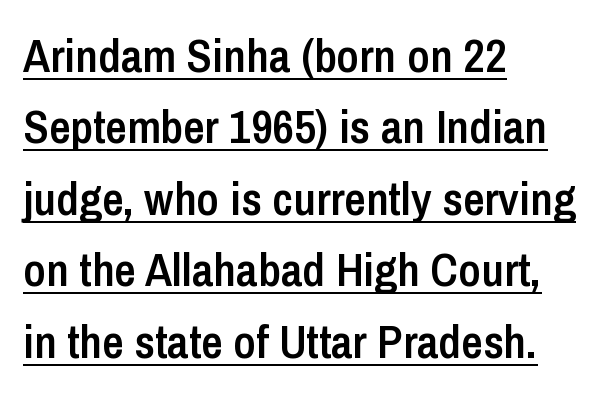
Q: Is the text bold? A: Semi-bold.
Q: Is the text italic (slanted)? A: No, it is upright.
Q: Is the typeface a serif or a sans-serif typeface? A: Sans-serif.
Q: Is the text underlined? A: Yes.
Q: How is the paragraph aligned? A: Left-aligned.
Q: Is the spacing between letters normal or unusually wide? A: Normal.
Q: Is the spacing between lines tight, normal or loose? A: Normal.
Q: Width (condensed, normal, or wide)? A: Condensed.
Q: Stroke contrast? A: Low.
Q: x-height? A: Medium.
Q: Monospaced? A: No.
